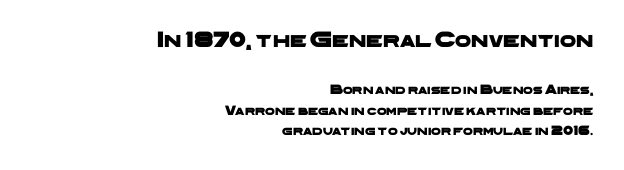
The image shows 23 px text type; set right-aligned, normal line spacing (1.49x), normal letter spacing, not underlined; the first (top) block is 1.64x larger.
